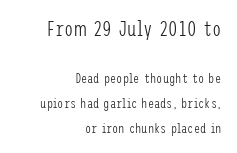
Caption: standard tracking, unaltered. The lines in this sample share a right terminus and differ only in where they begin. The strip under each line holds only bare page. A roman cut, with each character standing at attention. Stroke thickness stays within the range of a standard reading face or lighter.
